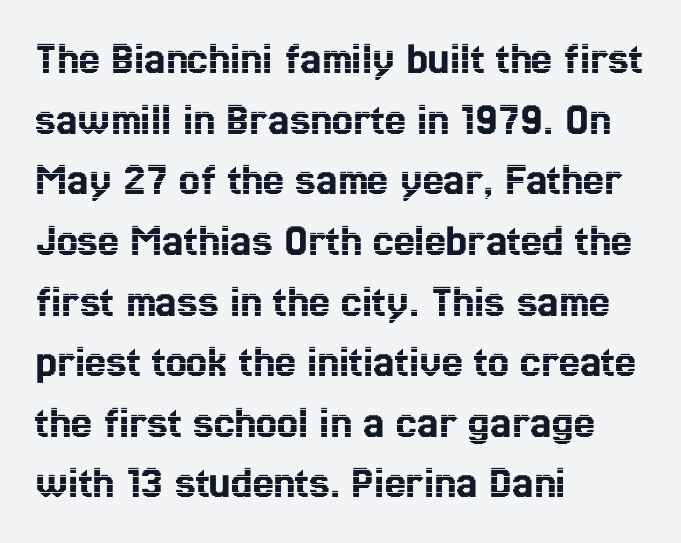
{"italic": "no", "width": "condensed", "x_height": "medium", "monospaced": "no", "underline": "no", "align": "left", "line_spacing": "normal", "line_spacing_ratio": 1.29, "letter_spacing": "normal", "letter_spacing_em": 0.0, "glyph_px": 47}
